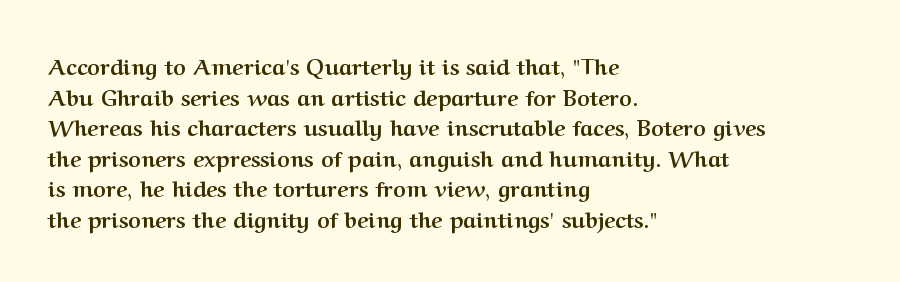
The image shows 22 px bold type, upright; set left-aligned, normal line spacing (1.39x), normal letter spacing, not underlined.
